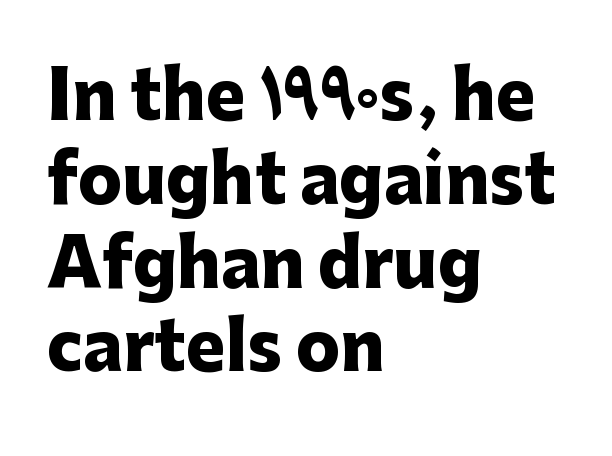
{"serif": "no", "italic": "no", "bold": "yes", "weight": "heavy", "width": "normal", "stroke_contrast": "low", "x_height": "medium", "monospaced": "no", "underline": "no", "align": "left", "line_spacing": "normal", "line_spacing_ratio": 1.27, "letter_spacing": "normal", "letter_spacing_em": 0.0, "glyph_px": 66}
